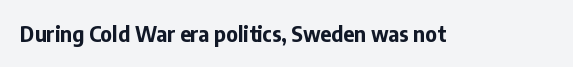
{"italic": "no", "bold": "yes", "underline": "no", "letter_spacing": "normal", "letter_spacing_em": 0.0, "glyph_px": 21}
